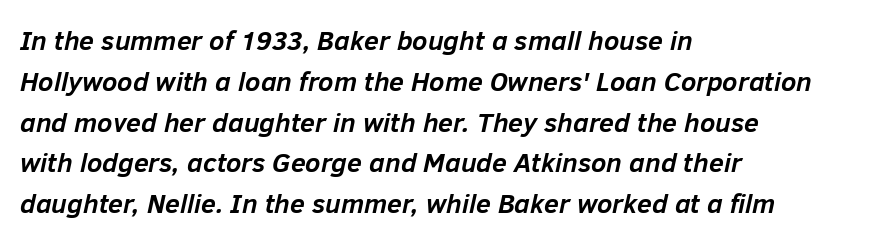
Letters rest on an invisible, unmarked baseline. Observe the lean: these are italic letterforms. Leftover space on each line is placed entirely after the last word. Whoever set this chose a conventional vertical rhythm. Between one letter and the next there's only the usual sliver of space. The passage shown is emphatically bold.
